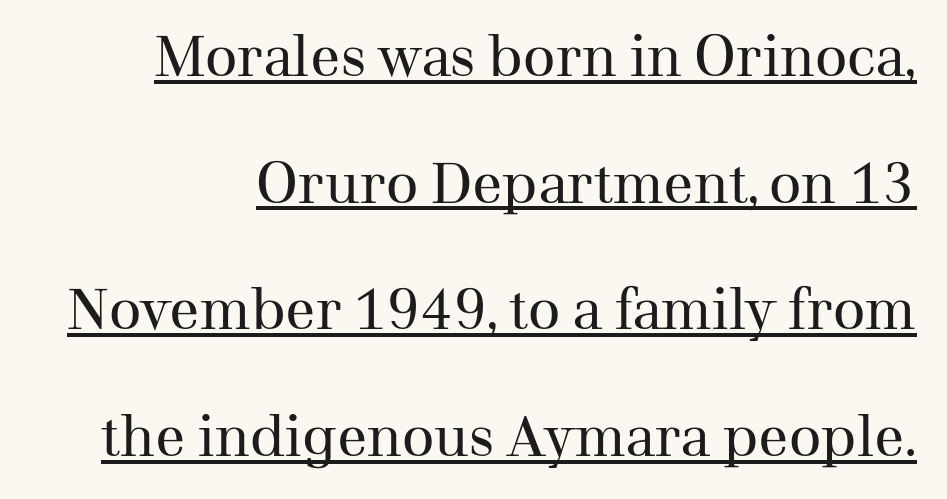
Q: Is the text bold? A: No.
Q: Is the text italic (slanted)? A: No, it is upright.
Q: Is the typeface a serif or a sans-serif typeface? A: Serif.
Q: Is the text underlined? A: Yes.
Q: How is the paragraph aligned? A: Right-aligned.
Q: Is the spacing between letters normal or unusually wide? A: Normal.
Q: Is the spacing between lines tight, normal or loose? A: Loose.
Q: Width (condensed, normal, or wide)? A: Normal.
Q: Stroke contrast? A: Medium.
Q: x-height? A: Medium.
Q: Monospaced? A: No.
